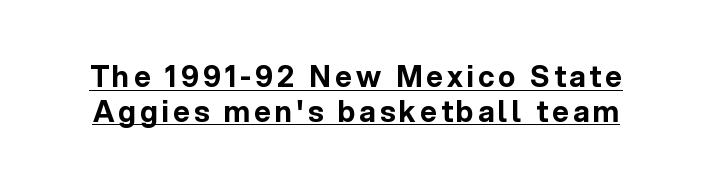
{"serif": "no", "italic": "no", "bold": "yes", "weight": "bold", "width": "normal", "x_height": "medium", "monospaced": "no", "underline": "yes", "line_spacing_ratio": 1.19, "glyph_px": 29}
